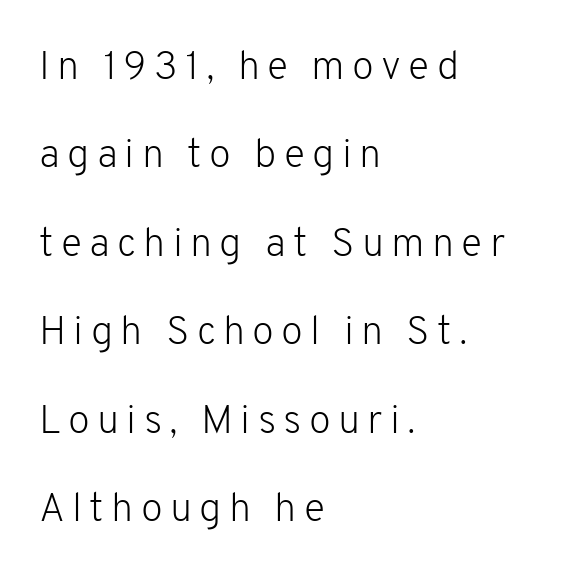
Q: Is the text bold? A: No.
Q: Is the text italic (slanted)? A: No, it is upright.
Q: Is the typeface a serif or a sans-serif typeface? A: Sans-serif.
Q: Is the text underlined? A: No.
Q: How is the paragraph aligned? A: Left-aligned.
Q: Is the spacing between lines tight, normal or loose? A: Loose.
Q: Width (condensed, normal, or wide)? A: Normal.
Q: Stroke contrast? A: Low.
Q: x-height? A: Medium.
Q: Monospaced? A: No.
